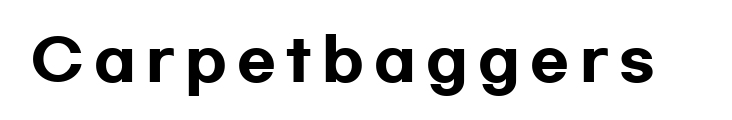
{"serif": "no", "italic": "no", "bold": "yes", "weight": "heavy", "width": "wide", "stroke_contrast": "low", "x_height": "medium", "monospaced": "no", "underline": "no", "glyph_px": 57}
